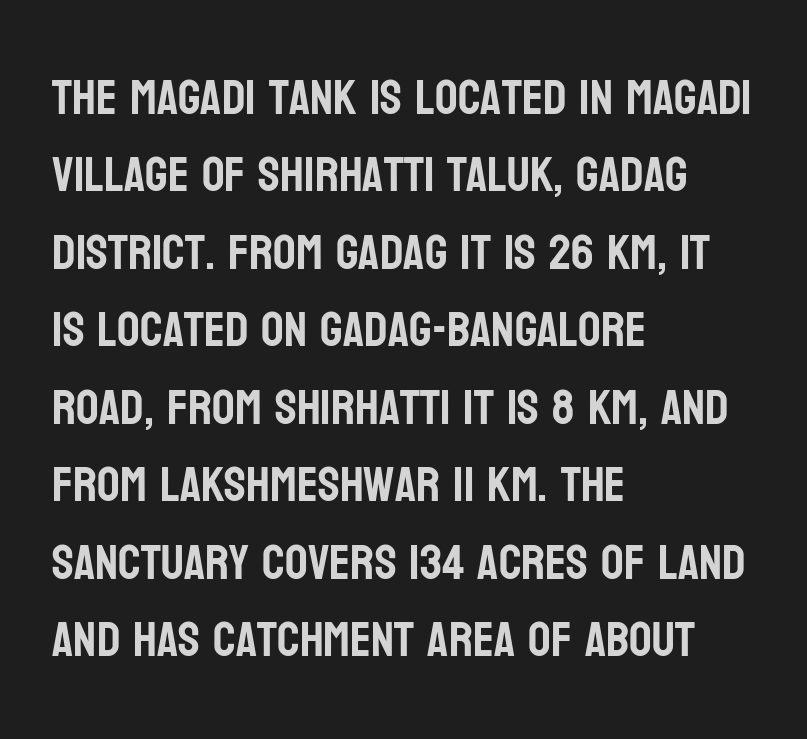
Varying glyph widths throughout — classic text-font behaviour. The paragraph has a hard left edge and a soft right edge. A roman cut, with each character standing at attention. What kind of face is this? One without serifs — a sans. Underline: absent.
